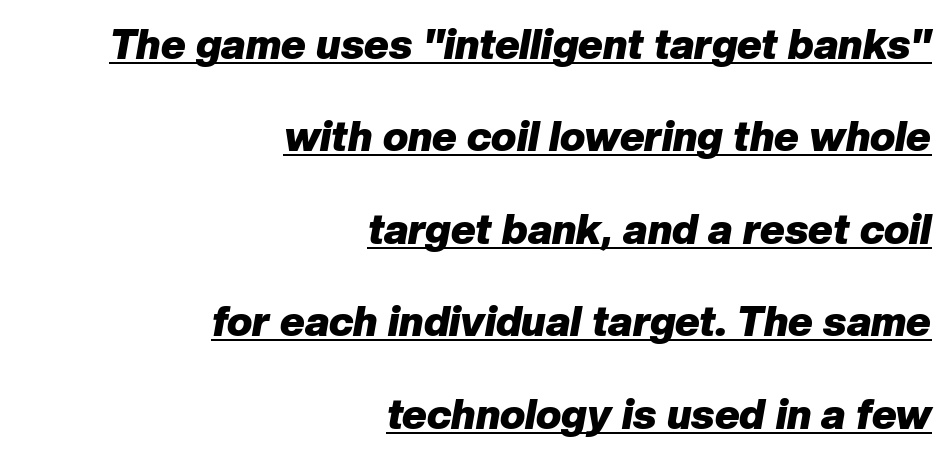
Set as a true bold cut, around the 700 mark. Alignment: flush right. The face used here is proportionally spaced, like ordinary book or web type. You can tell it's italic because the verticals aren't actually vertical.
